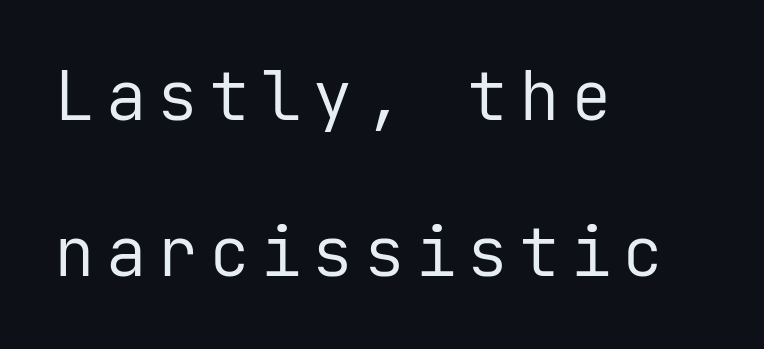
Short and long lines alike share a common starting point at left. The passage shown is typed in a monospace face where columns stay perfectly aligned. The specimen omits any rule beneath the text block's lines. What's the leading like? Stretched, with rows far apart. In terms of letterform style, serifs are entirely absent.
